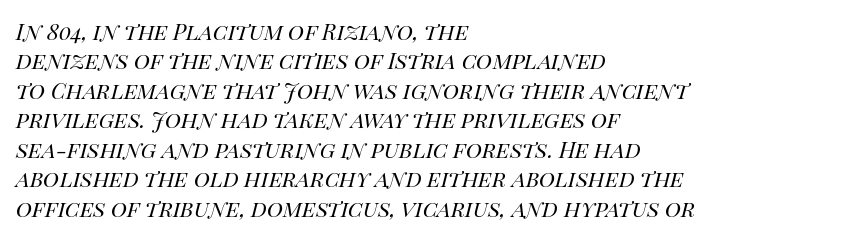
The image shows 22 px text type, italic (leaning right); set left-aligned, normal line spacing (1.34x), normal letter spacing, not underlined.
